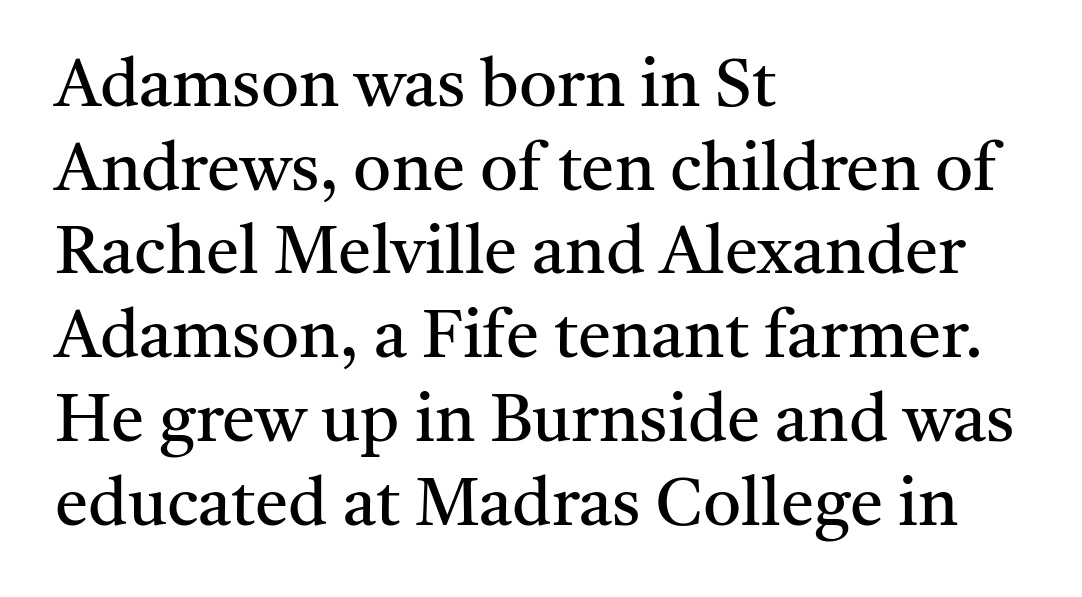
The image shows 67 px regular-weight serif type, upright; set left-aligned, normal line spacing (1.25x), normal letter spacing, not underlined; medium stroke contrast and a medium x-height.
